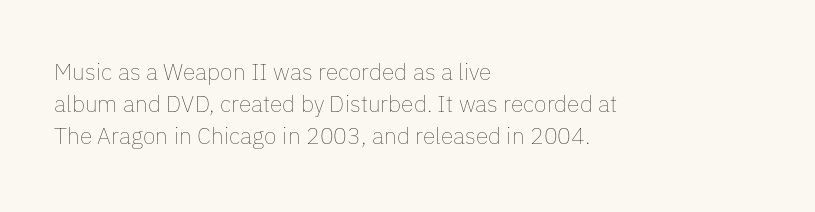
The image shows 23 px text type, upright; set left-aligned, normal line spacing (1.4x), normal letter spacing, not underlined.
